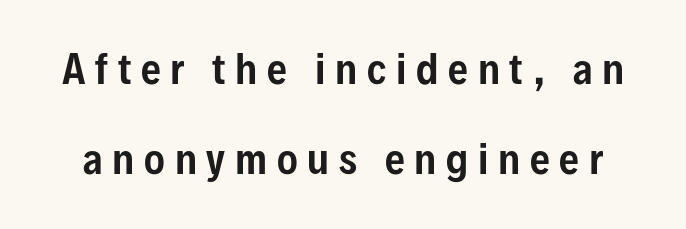
I'd call this a sans setting — the letters go barefoot. Descenders hang freely into open space. Honestly, the rows look like they've been pulled way apart. The letters stand straight up with perfectly vertical stems.
